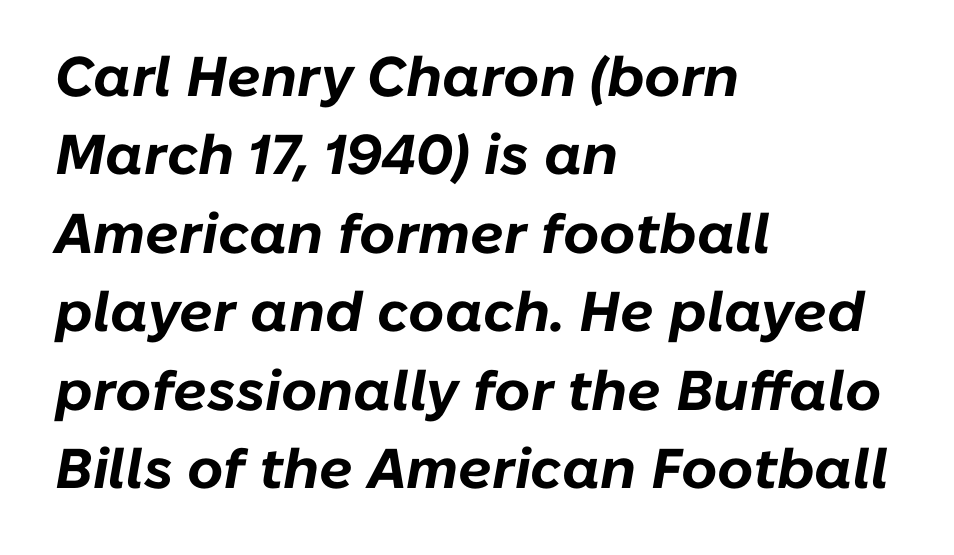
The image shows 56 px bold type, italic (leaning right); set left-aligned, normal line spacing (1.4x), normal letter spacing, not underlined; low stroke contrast and a medium x-height.
